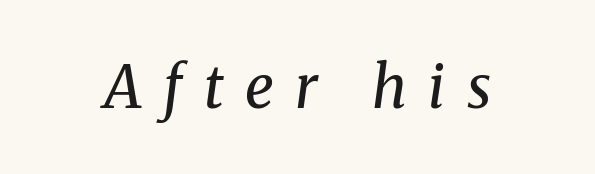
The image shows 58 px regular-weight serif type, italic (leaning right); set unusually wide letter spacing (+0.37 em), not underlined; medium stroke contrast and a medium x-height.
